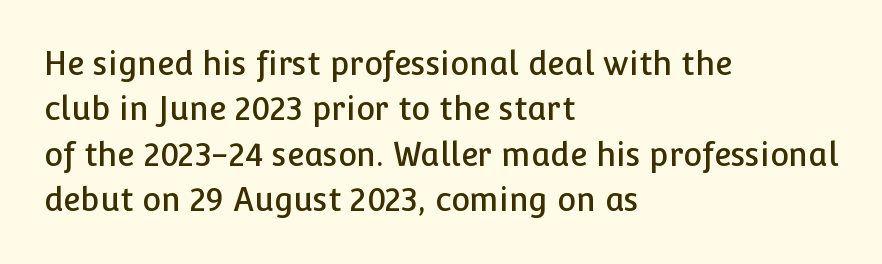
Q: Is the text italic (slanted)? A: No, it is upright.
Q: Is the typeface a serif or a sans-serif typeface? A: Sans-serif.
Q: Is the text underlined? A: No.
Q: How is the paragraph aligned? A: Left-aligned.
Q: Is the spacing between letters normal or unusually wide? A: Normal.
Q: Is the spacing between lines tight, normal or loose? A: Normal.
Q: Width (condensed, normal, or wide)? A: Normal.
Q: Stroke contrast? A: Low.
Q: x-height? A: Medium.
Q: Monospaced? A: No.
